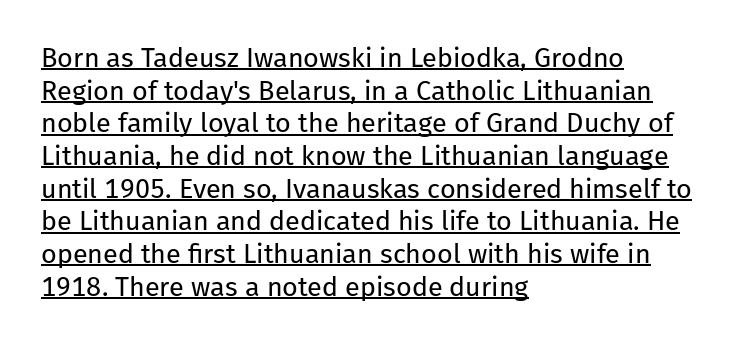
The image shows 27 px text type, upright; set left-aligned, line spacing 1.21x, normal letter spacing, underlined.
